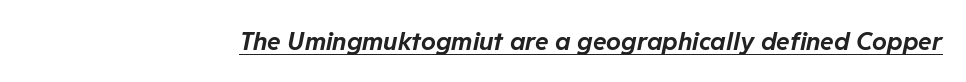
The image shows 25 px bold type, italic (leaning right); set normal letter spacing, underlined.
